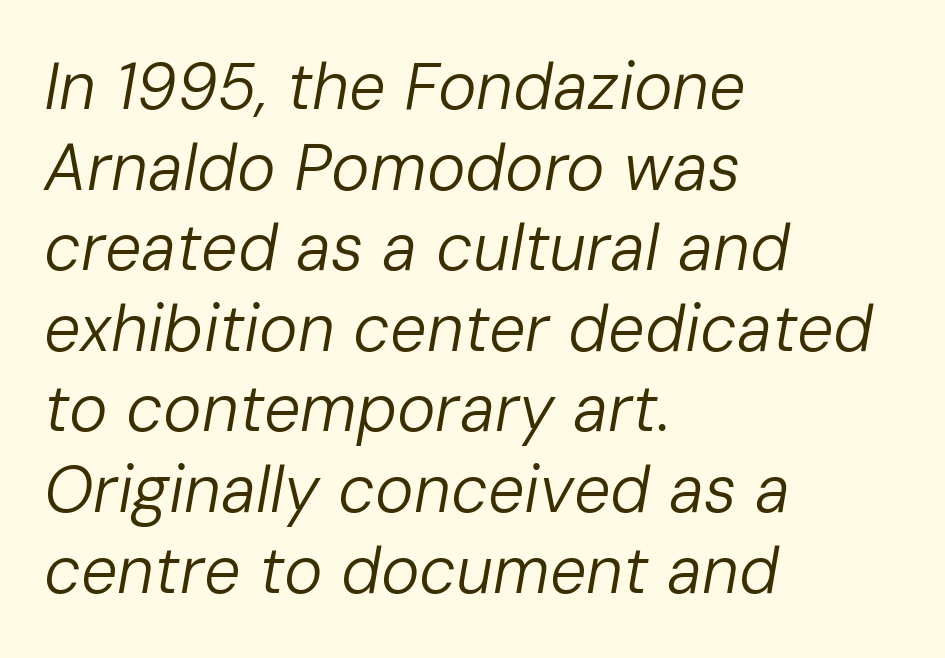
Q: Is the text bold? A: No.
Q: Is the text italic (slanted)? A: Yes, it leans right by about 10 degrees.
Q: Is the text underlined? A: No.
Q: How is the paragraph aligned? A: Left-aligned.
Q: Is the spacing between letters normal or unusually wide? A: Normal.
Q: Width (condensed, normal, or wide)? A: Normal.
Q: Stroke contrast? A: Low.
Q: x-height? A: Medium.
Q: Monospaced? A: No.
